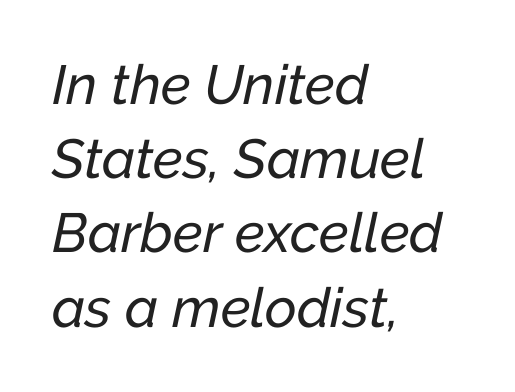
The image shows 55 px text type, italic (leaning right); set left-aligned, normal line spacing (1.35x), normal letter spacing, not underlined; low stroke contrast and a medium x-height.
